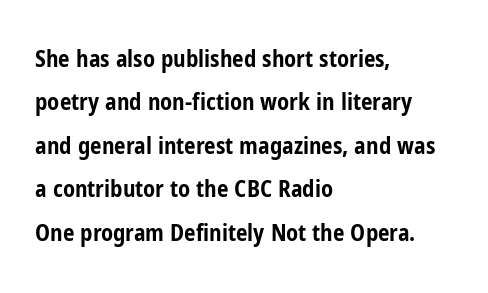
The line texture is even and compact thanks to regular tracking. The zone under the glyphs is completely vacant. The typesetter chose a ragged-right arrangement here. Weight check: bold — yes, fully. Italic? Not at all — the glyphs are vertical.
